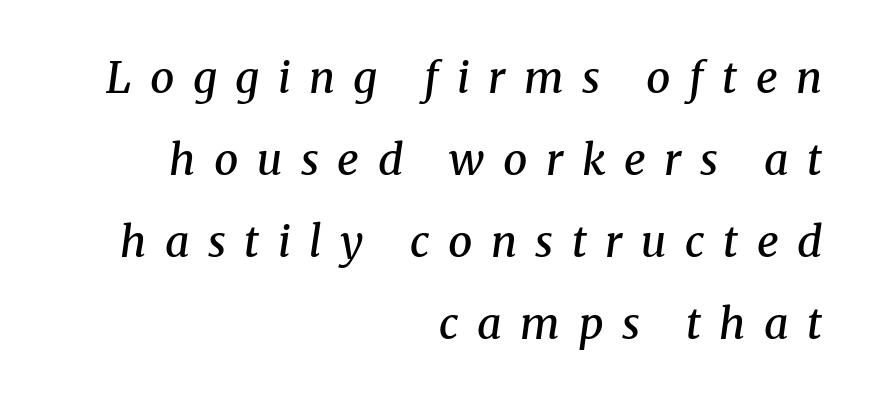
Q: Is the text bold? A: Semi-bold.
Q: Is the text italic (slanted)? A: Yes, it leans right by about 8 degrees.
Q: Is the typeface a serif or a sans-serif typeface? A: Serif.
Q: Is the text underlined? A: No.
Q: How is the paragraph aligned? A: Right-aligned.
Q: Is the spacing between letters normal or unusually wide? A: Unusually wide.
Q: Is the spacing between lines tight, normal or loose? A: Loose.
Q: Width (condensed, normal, or wide)? A: Normal.
Q: Stroke contrast? A: Medium.
Q: x-height? A: Medium.
Q: Monospaced? A: No.
